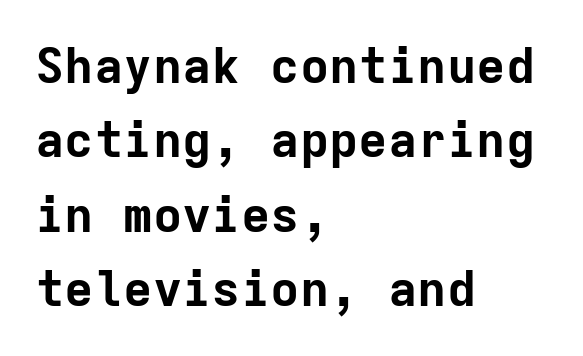
The image shows 49 px bold sans-serif type, upright, monospaced; set left-aligned, normal line spacing (1.52x), normal letter spacing, not underlined; low stroke contrast and a medium x-height.
